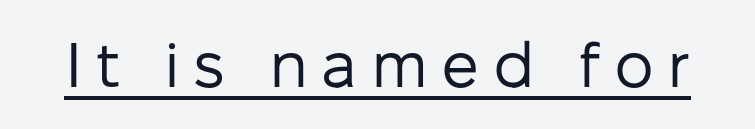
The image shows 63 px regular-weight sans-serif type, upright; set unusually wide letter spacing (+0.21 em), underlined; low stroke contrast and a medium x-height.
